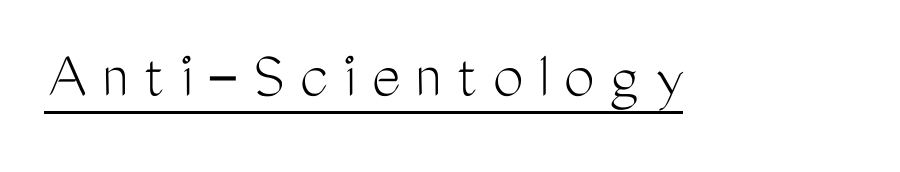
Bold? No — there's no thickening of the strokes. Compared with undecorated copy, this sample adds a rule below the words. Upright lettering throughout. The passage shown has open, widely tracked lettering throughout. This sample has the flowing, uneven cadence of proportional lettering. Each letter's strokes conclude bluntly, with no projecting serifs.
